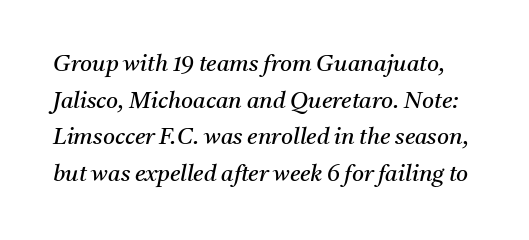
The gap between lines stays unmarked. Is there much room between lines? A standard amount, neither cramped nor airy. Tracking value appears to be zero — textbook default spacing. An italicized treatment has been applied to the whole sample.
